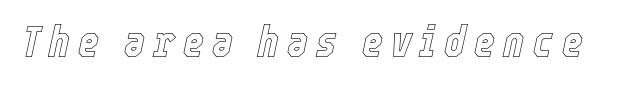
Glance below the letters and you will spot only blank space. Is this a fixed-width face? No — the glyphs have proportional, varying widths. The specimen reads as italic at a glance.
